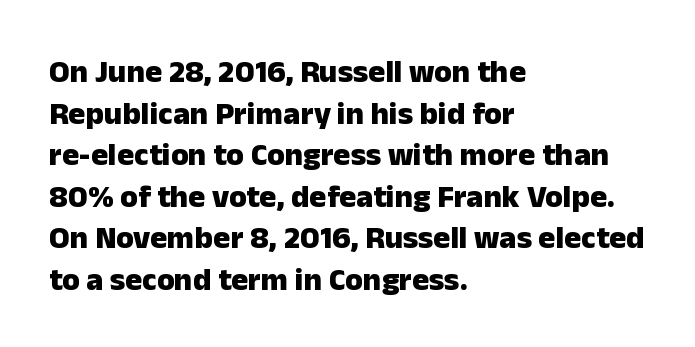
Vertically, the passage feels balanced, rows spaced as you'd expect. No extra tracking has been applied to these lines. The typeface chosen for these lines omits serifs. These words are printed bold, with thick strokes throughout. The letters stand upright; this is a roman face. Do the characters align in a grid? No, the font is proportional.
